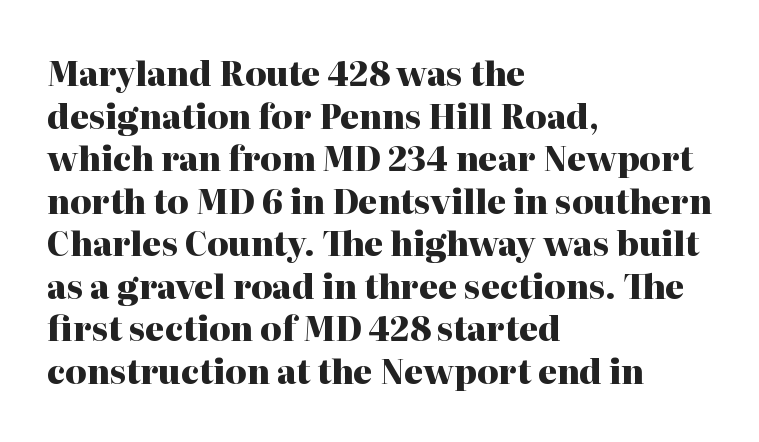
{"serif": "yes", "italic": "no", "bold": "yes", "weight": "heavy", "width": "normal", "stroke_contrast": "high", "x_height": "medium", "monospaced": "no", "underline": "no", "align": "left", "line_spacing": "normal", "line_spacing_ratio": 1.29, "letter_spacing": "normal", "letter_spacing_em": 0.0, "glyph_px": 33}
